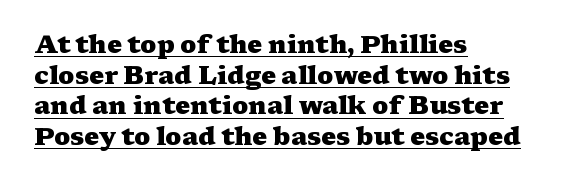
The image shows 25 px bold type, upright; set left-aligned, line spacing 1.23x, normal letter spacing, underlined.
